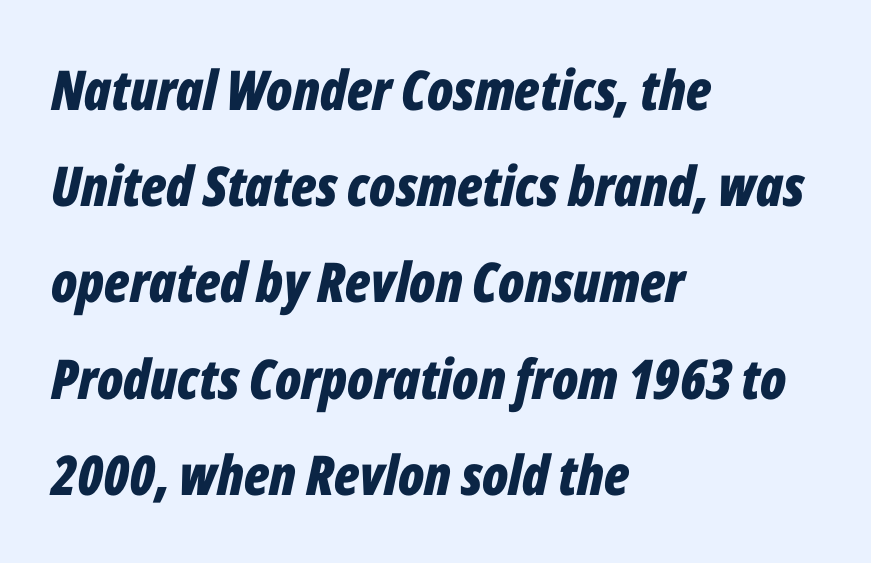
The image shows 55 px bold, condensed type, italic (leaning right); set left-aligned, line spacing 1.75x, normal letter spacing, not underlined; low stroke contrast and a medium x-height.
